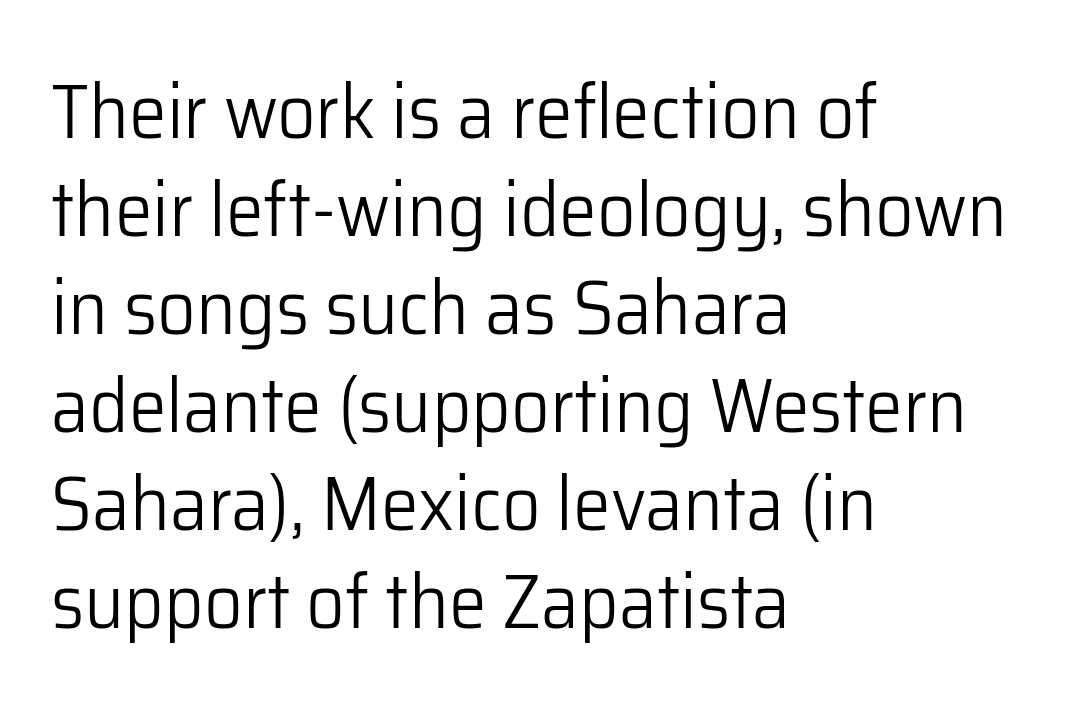
The horizontal fit of the characters is conventional and even. To sum up the face: it is a sans, with no serifs. Unbolded letterforms with no extra heft. Notice how the stems are strictly vertical — no italics here. A clean baseline with only descenders dipping below it.
